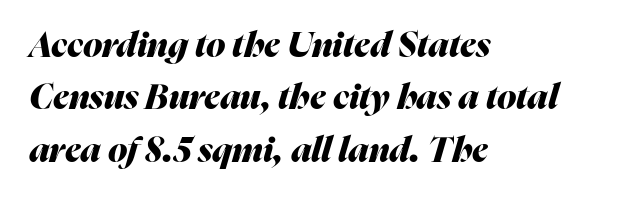
{"italic": "yes", "lean": "right", "slant_degrees": 16, "bold": "yes", "weight": "heavy", "width": "normal", "stroke_contrast": "medium", "x_height": "medium", "monospaced": "no", "underline": "no", "align": "left", "line_spacing": "normal", "line_spacing_ratio": 1.5, "letter_spacing": "normal", "letter_spacing_em": 0.0, "glyph_px": 35}
